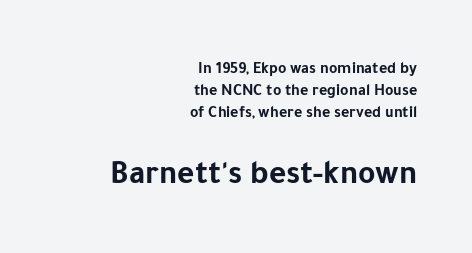
Unlike a traditional serif, this face leaves its strokes unadorned. Glyph-to-glyph distance matches everyday printed text. The typography opts for an upright posture over an oblique one. Glance below the letters and you will spot only blank space. The passage shown stacks its lines at a standard gap. The second block has been scaled up relative to the first.
